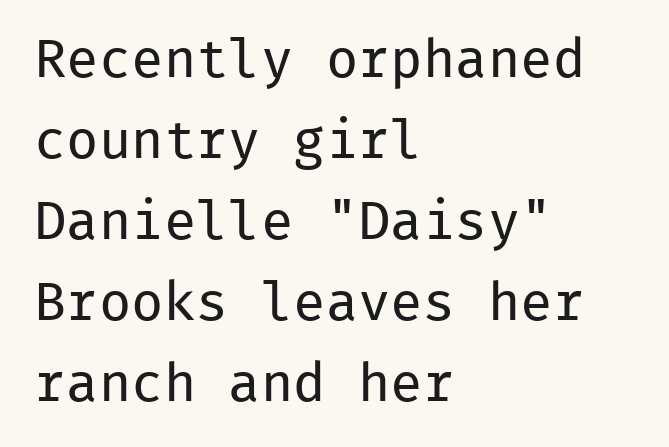
The image shows 54 px regular-weight sans-serif type, upright, monospaced; set left-aligned, normal line spacing (1.5x), normal letter spacing, not underlined; low stroke contrast and a medium x-height.
